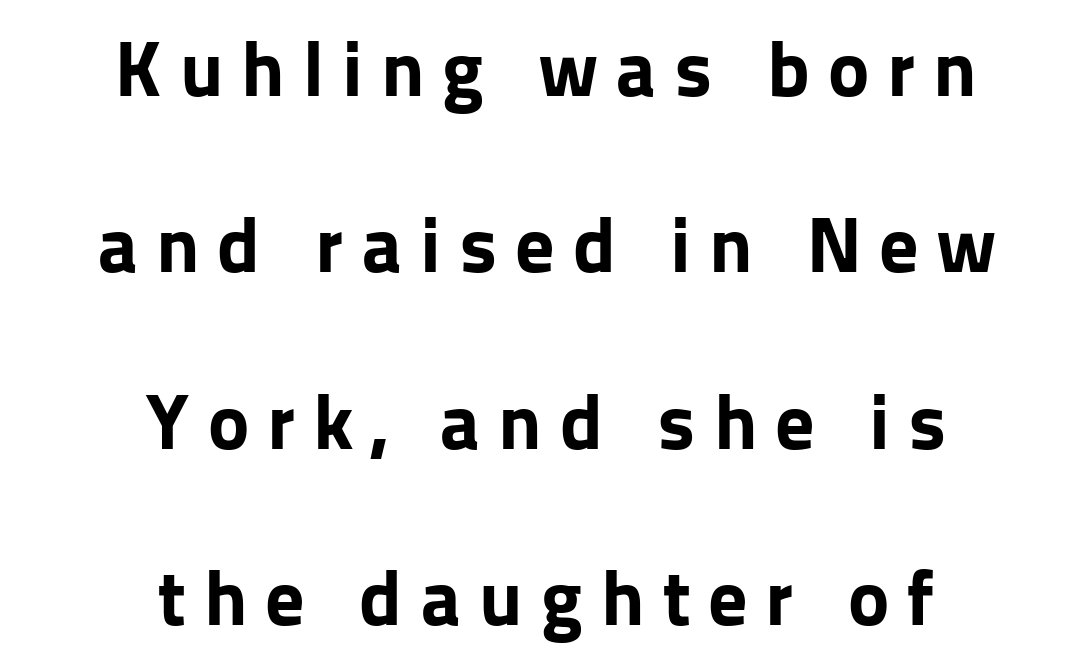
{"serif": "no", "italic": "no", "bold": "yes", "weight": "bold", "width": "normal", "stroke_contrast": "low", "x_height": "medium", "monospaced": "no", "underline": "no", "align": "center", "line_spacing": "loose", "line_spacing_ratio": 2.26, "letter_spacing": "wide", "letter_spacing_em": 0.23, "glyph_px": 78}
